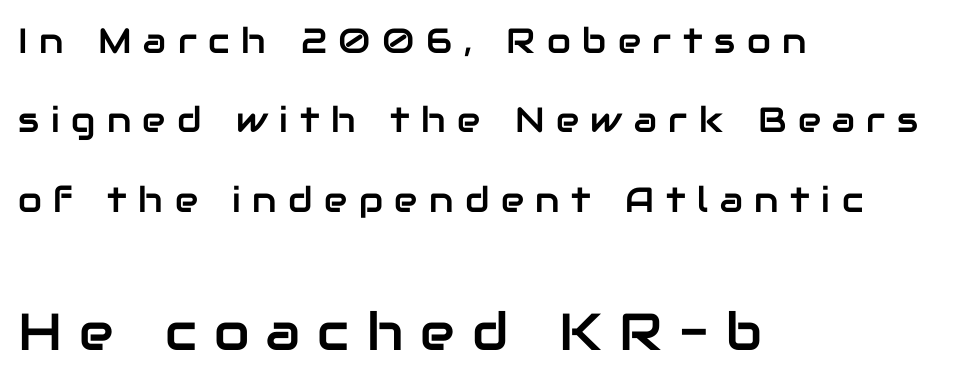
Q: Is the text italic (slanted)? A: No, it is upright.
Q: Is the typeface a serif or a sans-serif typeface? A: Sans-serif.
Q: Is the text underlined? A: No.
Q: How is the paragraph aligned? A: Left-aligned.
Q: Is the spacing between letters normal or unusually wide? A: Unusually wide.
Q: Is the spacing between lines tight, normal or loose? A: Loose.
Q: Which block of text is set in a larger size, the first (top) or the second (bottom)? A: The second (bottom) one.
Q: Width (condensed, normal, or wide)? A: Normal.
Q: Stroke contrast? A: Low.
Q: x-height? A: Medium.
Q: Monospaced? A: No.
